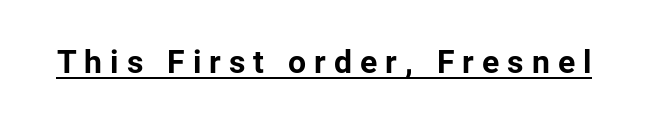
Q: Is the text bold? A: Yes.
Q: Is the text italic (slanted)? A: No, it is upright.
Q: Is the typeface a serif or a sans-serif typeface? A: Sans-serif.
Q: Is the text underlined? A: Yes.
Q: Is the spacing between letters normal or unusually wide? A: Unusually wide.
Q: Width (condensed, normal, or wide)? A: Normal.
Q: Stroke contrast? A: Low.
Q: x-height? A: Medium.
Q: Monospaced? A: No.
